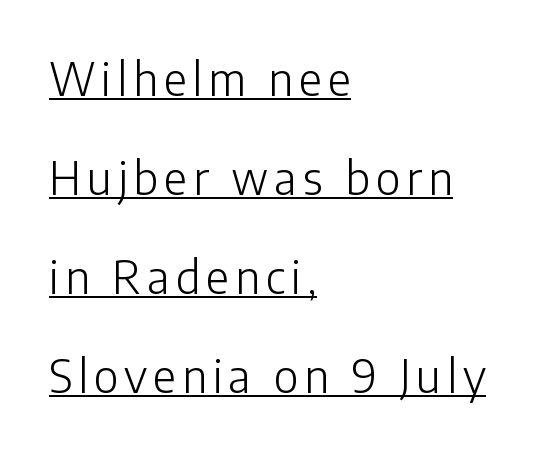
{"serif": "no", "italic": "no", "bold": "no", "weight": "light", "width": "normal", "stroke_contrast": "low", "x_height": "medium", "monospaced": "no", "underline": "yes", "align": "left", "line_spacing": "loose", "line_spacing_ratio": 2.2, "glyph_px": 45}
